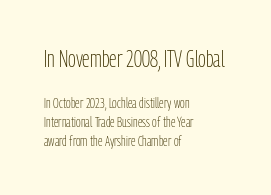
{"italic": "no", "bold": "no", "underline": "no", "align": "left", "line_spacing": "normal", "line_spacing_ratio": 1.37, "letter_spacing": "normal", "letter_spacing_em": 0.0, "larger_block": "first", "size_ratio": 1.64, "glyph_px": 23}
